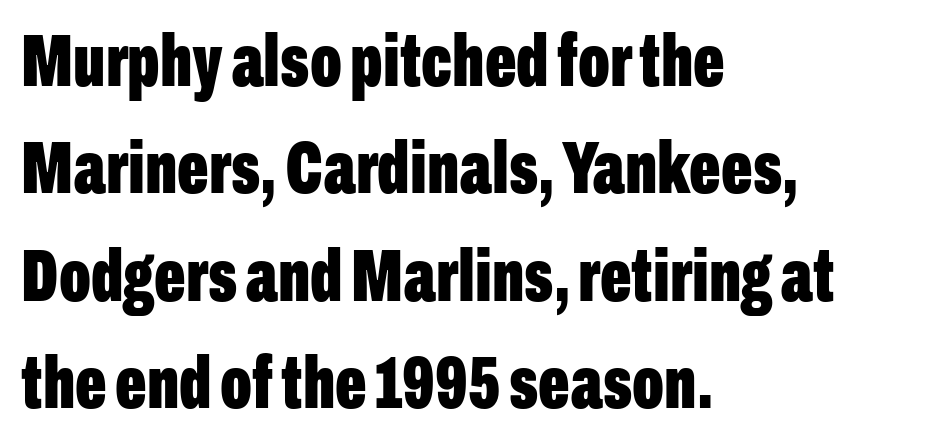
The image shows 74 px bold, condensed sans-serif type, upright; set left-aligned, normal line spacing (1.45x), normal letter spacing, not underlined; low stroke contrast and a medium x-height.
